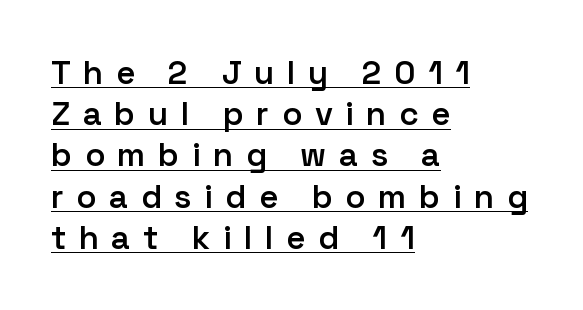
The image shows 33 px semibold sans-serif type, upright; set left-aligned, normal line spacing (1.25x), unusually wide letter spacing (+0.38 em), underlined; low stroke contrast and a medium x-height.
